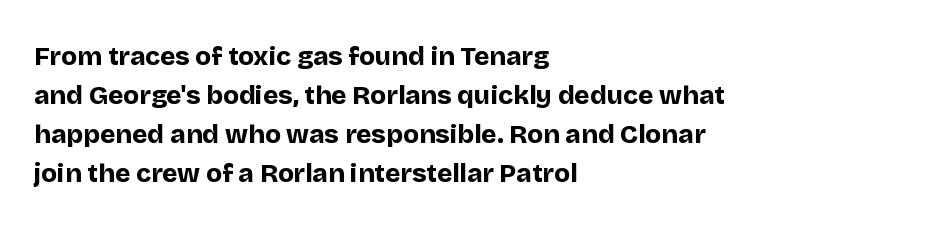
Successive baselines arrive at the customary interval. Nope, not italic — everything's standing straight. Stroke thickness is high; the sample reads as a true bold. Line starts are locked; line ends wander. Clear beneath every line of the passage. The line texture is even and compact thanks to regular tracking.
